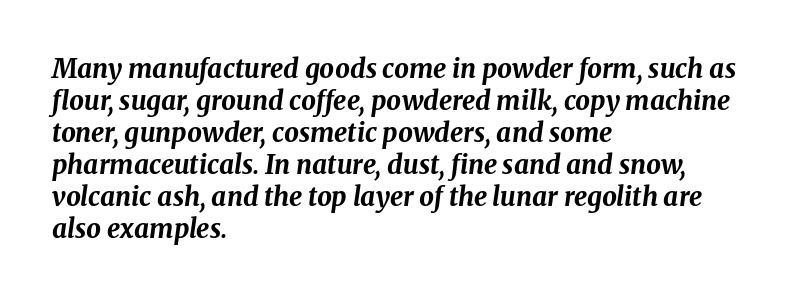
The image shows 26 px bold type, italic (leaning right); set left-aligned, line spacing 1.23x, normal letter spacing, not underlined.
